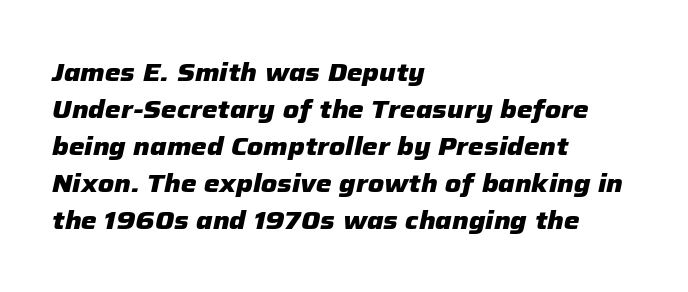
Q: Is the text bold? A: Yes.
Q: Is the text italic (slanted)? A: Yes, it leans right by about 12 degrees.
Q: Is the text underlined? A: No.
Q: How is the paragraph aligned? A: Left-aligned.
Q: Is the spacing between letters normal or unusually wide? A: Normal.
Q: Is the spacing between lines tight, normal or loose? A: Normal.
